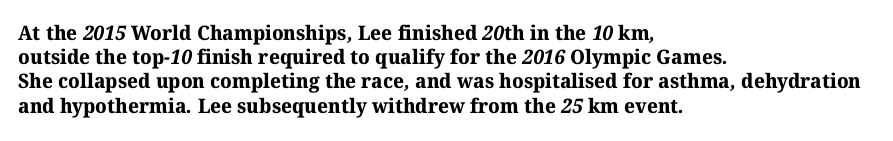
The image shows 20 px bold type; set left-aligned, line spacing 1.21x, normal letter spacing, not underlined.
